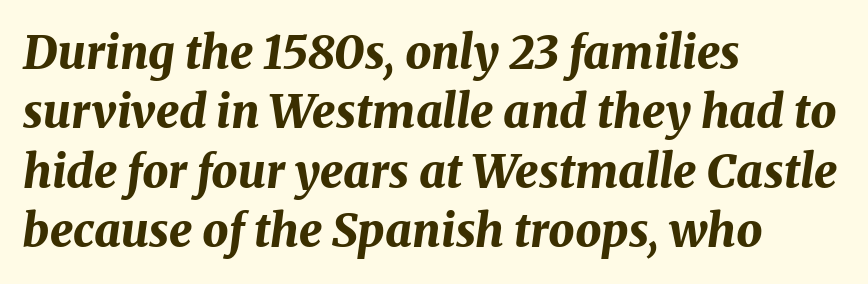
Descenders hang freely into open space. Reading down the block, your eye returns to a fixed left position each line. Students, this is bold: see how much ink each stroke carries. What stands out about the letter spacing? Nothing — it is the standard amount. The face used here is proportionally spaced, like ordinary book or web type. When letters slant like this, we call the style italic.
